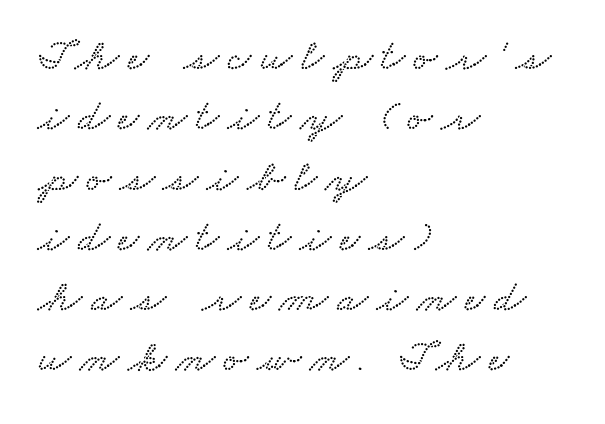
Compared with typical paragraphs, the rows here are spaced about the same. Glance below the letters and you will spot only blank space. Looks like regular typesetting: each glyph gets only the width it needs. One-word summary of the alignment: left. The tracking jumps out immediately: characters are airy and widely separated.
